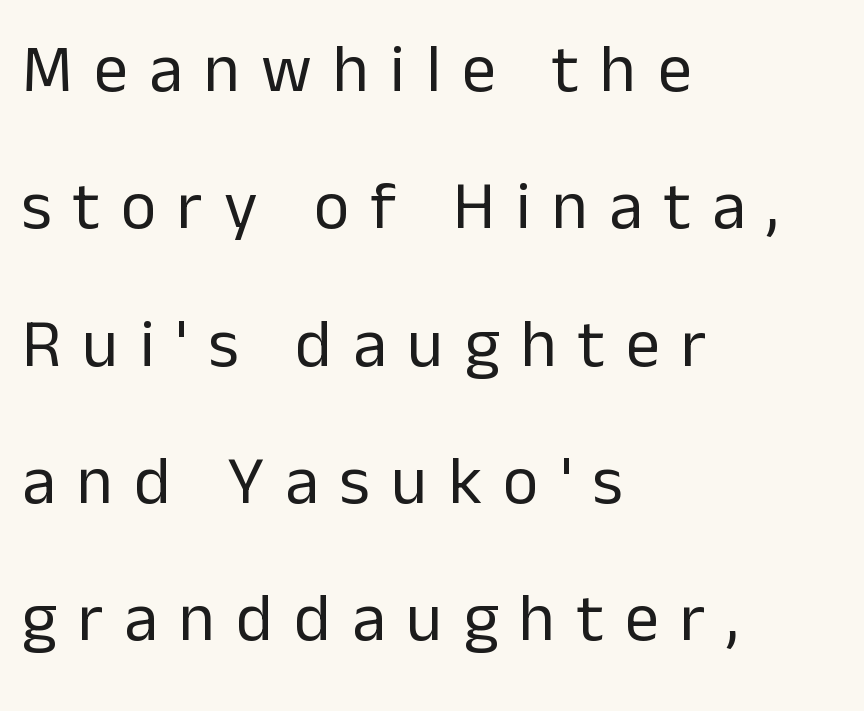
Q: Is the text bold? A: No.
Q: Is the text italic (slanted)? A: No, it is upright.
Q: Is the typeface a serif or a sans-serif typeface? A: Sans-serif.
Q: Is the text underlined? A: No.
Q: How is the paragraph aligned? A: Left-aligned.
Q: Is the spacing between letters normal or unusually wide? A: Unusually wide.
Q: Is the spacing between lines tight, normal or loose? A: Loose.
Q: Width (condensed, normal, or wide)? A: Normal.
Q: Stroke contrast? A: Low.
Q: x-height? A: Medium.
Q: Monospaced? A: No.
